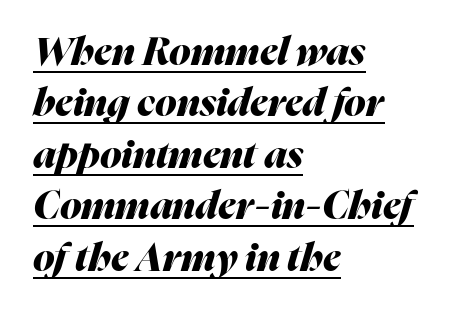
{"italic": "yes", "lean": "right", "slant_degrees": 16, "bold": "yes", "weight": "heavy", "width": "normal", "stroke_contrast": "medium", "x_height": "medium", "monospaced": "no", "underline": "yes", "align": "left", "line_spacing": "normal", "line_spacing_ratio": 1.32, "letter_spacing": "normal", "letter_spacing_em": 0.0, "glyph_px": 39}
